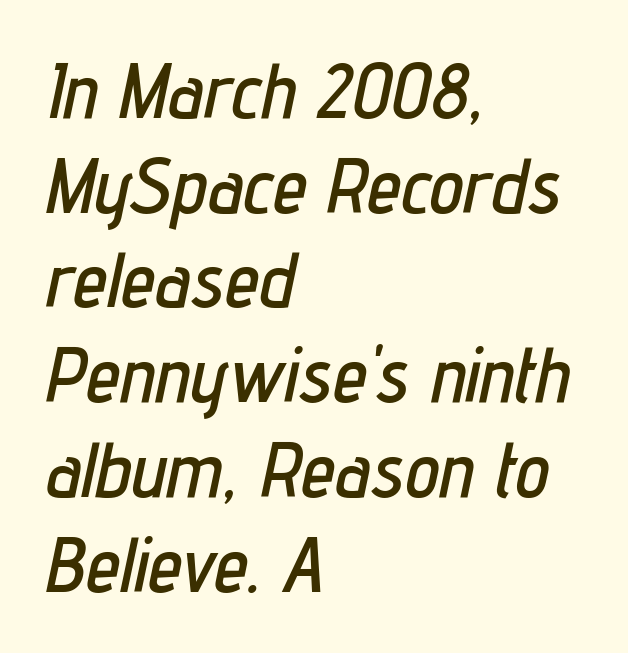
Q: Is the text italic (slanted)? A: Yes, it leans right by about 12 degrees.
Q: Is the text underlined? A: No.
Q: How is the paragraph aligned? A: Left-aligned.
Q: Is the spacing between letters normal or unusually wide? A: Normal.
Q: Width (condensed, normal, or wide)? A: Condensed.
Q: Stroke contrast? A: Low.
Q: x-height? A: Medium.
Q: Monospaced? A: No.
